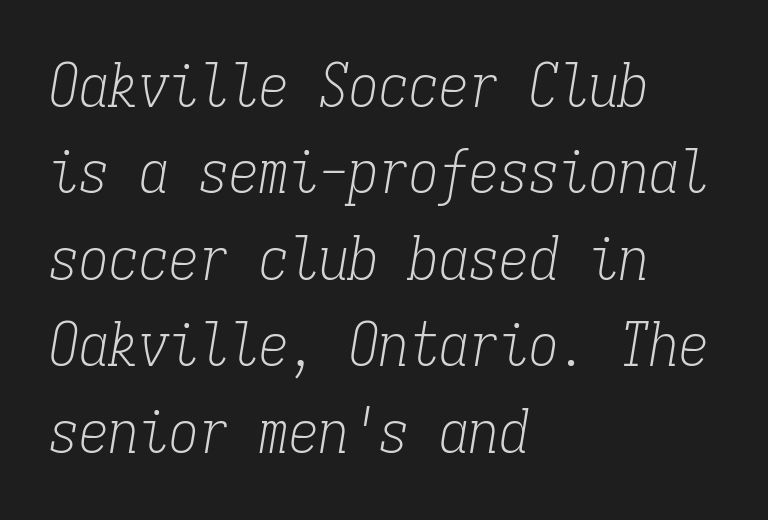
The image shows 60 px light, condensed serif type, italic (leaning right), monospaced; set left-aligned, normal line spacing (1.44x), normal letter spacing, not underlined; low stroke contrast and a medium x-height.
